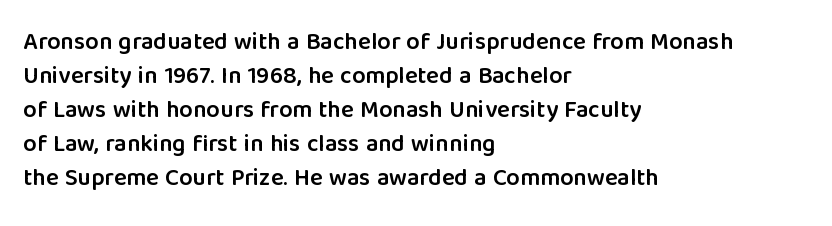
Q: Is the text bold? A: Semi-bold.
Q: Is the text italic (slanted)? A: No, it is upright.
Q: Is the text underlined? A: No.
Q: How is the paragraph aligned? A: Left-aligned.
Q: Is the spacing between letters normal or unusually wide? A: Normal.
Q: Is the spacing between lines tight, normal or loose? A: Normal.
